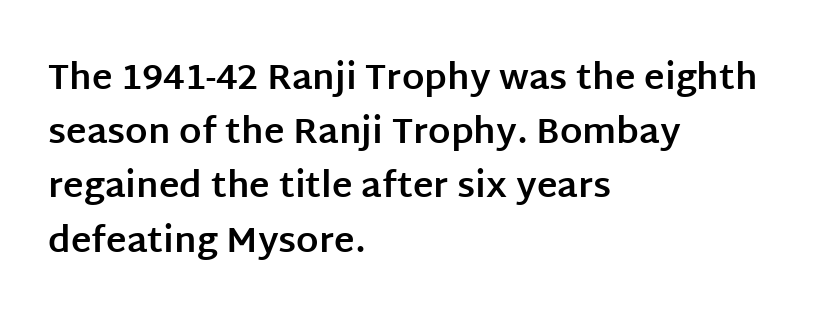
{"serif": "no", "italic": "no", "bold": "yes", "weight": "bold", "width": "normal", "stroke_contrast": "low", "x_height": "large", "monospaced": "no", "underline": "no", "align": "left", "line_spacing": "normal", "line_spacing_ratio": 1.55, "letter_spacing": "normal", "letter_spacing_em": 0.0, "glyph_px": 35}
